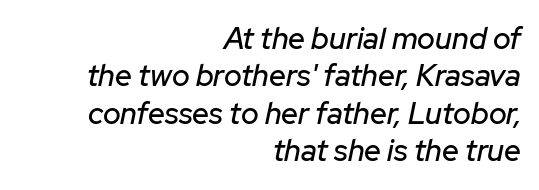
Q: Is the text italic (slanted)? A: Yes, it leans right by about 12 degrees.
Q: Is the text underlined? A: No.
Q: How is the paragraph aligned? A: Right-aligned.
Q: Is the spacing between letters normal or unusually wide? A: Normal.
Q: Is the spacing between lines tight, normal or loose? A: Normal.
Q: Width (condensed, normal, or wide)? A: Normal.
Q: Stroke contrast? A: Low.
Q: x-height? A: Medium.
Q: Monospaced? A: No.
